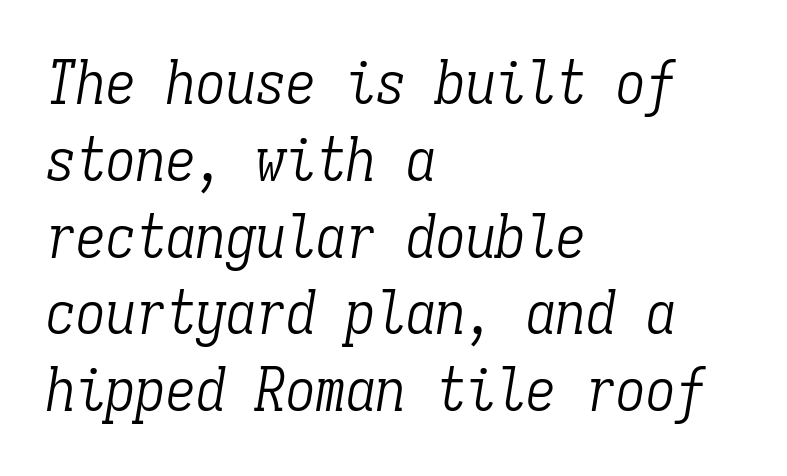
You can tell from the footed stems that serif type was used. A typesetter would call this monospace, since all characters share one set width. Visually the block forms a straight wall on the left and a jagged coastline on the right. The space between consecutive lines is moderate. Type without underlining. Look at the tracking — it's just the regular setting, nothing added.
